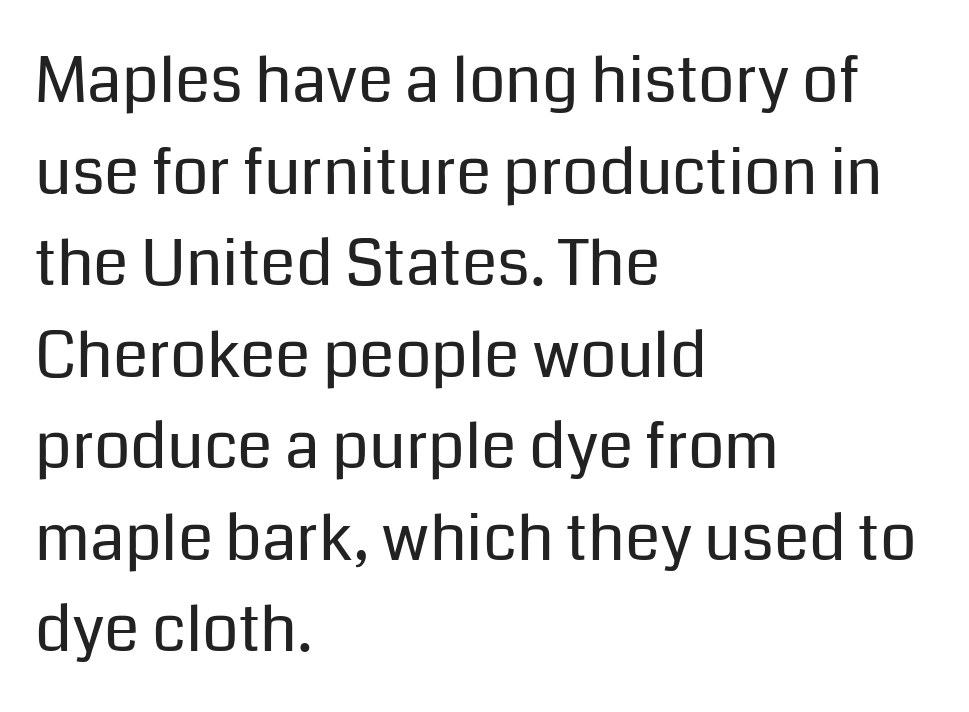
{"serif": "no", "italic": "no", "bold": "no", "weight": "regular", "width": "normal", "stroke_contrast": "low", "x_height": "medium", "monospaced": "no", "underline": "no", "align": "left", "line_spacing": "normal", "line_spacing_ratio": 1.43, "letter_spacing": "normal", "letter_spacing_em": 0.0, "glyph_px": 64}
